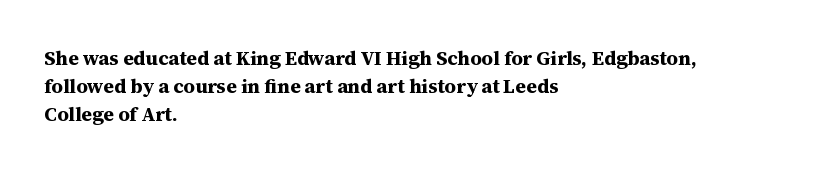
{"italic": "no", "bold": "yes", "underline": "no", "align": "left", "line_spacing": "normal", "line_spacing_ratio": 1.4, "letter_spacing": "normal", "letter_spacing_em": 0.0, "glyph_px": 20}
